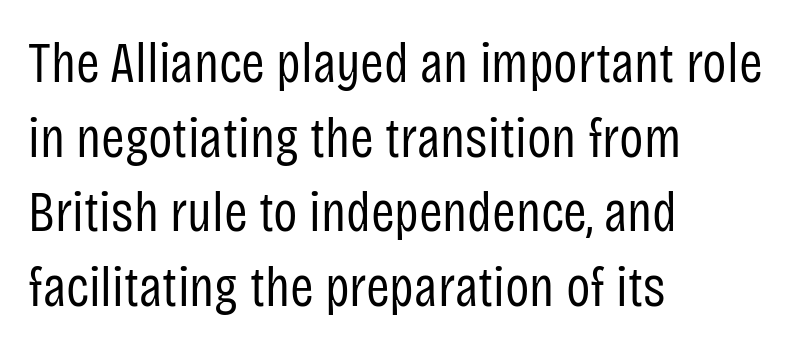
Q: Is the text bold? A: No.
Q: Is the text italic (slanted)? A: No, it is upright.
Q: Is the typeface a serif or a sans-serif typeface? A: Sans-serif.
Q: Is the text underlined? A: No.
Q: How is the paragraph aligned? A: Left-aligned.
Q: Is the spacing between letters normal or unusually wide? A: Normal.
Q: Is the spacing between lines tight, normal or loose? A: Normal.
Q: Width (condensed, normal, or wide)? A: Condensed.
Q: Stroke contrast? A: Low.
Q: x-height? A: Large.
Q: Monospaced? A: No.
